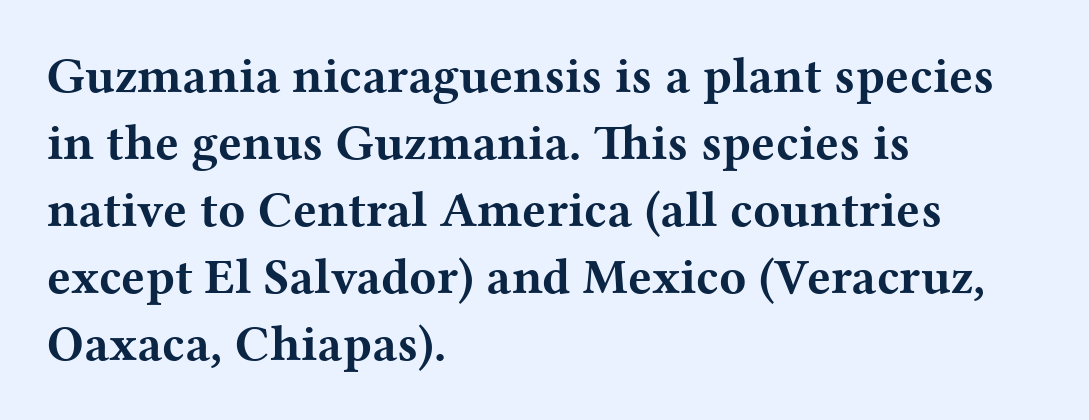
{"serif": "yes", "italic": "no", "bold": "yes", "weight": "bold", "width": "wide", "stroke_contrast": "medium", "x_height": "medium", "monospaced": "no", "underline": "no", "align": "left", "line_spacing": "normal", "line_spacing_ratio": 1.34, "letter_spacing": "normal", "letter_spacing_em": 0.0, "glyph_px": 50}
